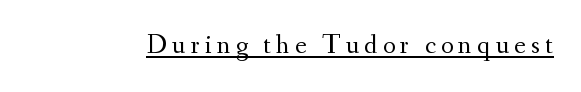
This is not heavy type; no bold has been used. A roman cut, with each character standing at attention. Is there an underline? Yes — a line sits under the letters.
